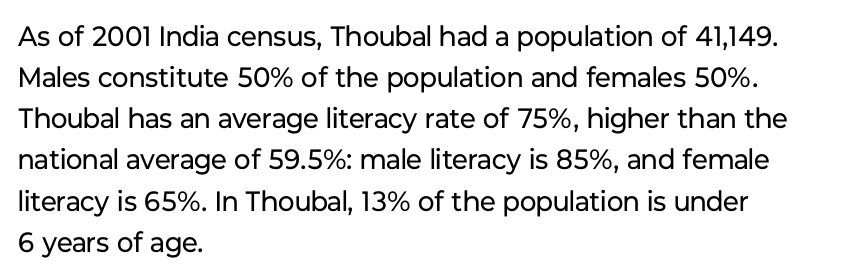
Q: Is the text bold? A: No.
Q: Is the text italic (slanted)? A: No, it is upright.
Q: Is the typeface a serif or a sans-serif typeface? A: Sans-serif.
Q: Is the text underlined? A: No.
Q: How is the paragraph aligned? A: Left-aligned.
Q: Is the spacing between letters normal or unusually wide? A: Normal.
Q: Is the spacing between lines tight, normal or loose? A: Normal.
Q: Width (condensed, normal, or wide)? A: Normal.
Q: Stroke contrast? A: Low.
Q: x-height? A: Medium.
Q: Monospaced? A: No.
